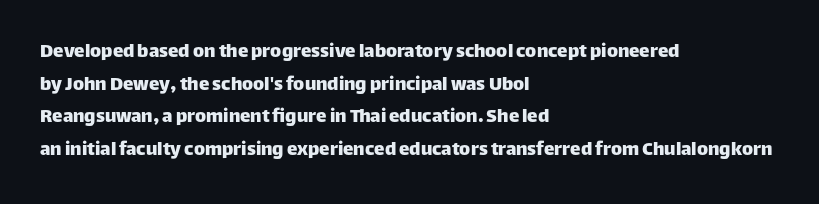
The image shows 21 px text type, upright; set left-aligned, normal line spacing (1.55x), normal letter spacing, not underlined.
